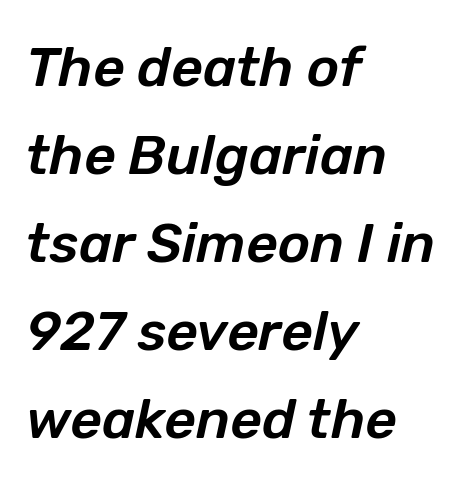
{"italic": "yes", "lean": "right", "slant_degrees": 12, "width": "normal", "stroke_contrast": "low", "x_height": "medium", "monospaced": "no", "underline": "no", "align": "left", "line_spacing": "normal", "line_spacing_ratio": 1.6, "letter_spacing": "normal", "letter_spacing_em": 0.0, "glyph_px": 55}
